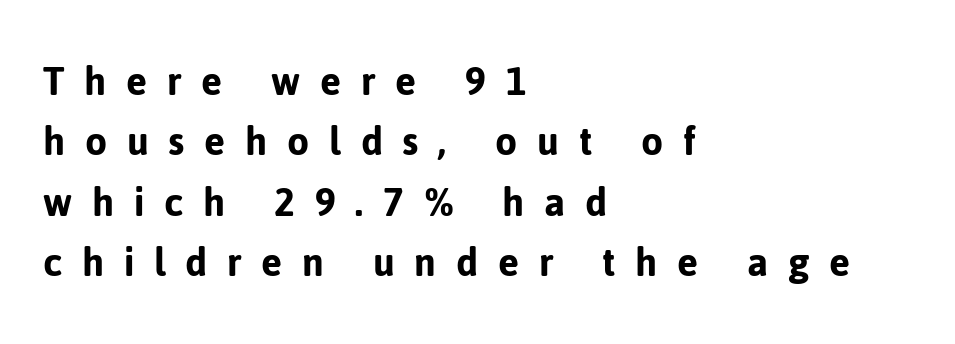
Q: Is the text italic (slanted)? A: No, it is upright.
Q: Is the typeface a serif or a sans-serif typeface? A: Sans-serif.
Q: Is the text underlined? A: No.
Q: How is the paragraph aligned? A: Left-aligned.
Q: Is the spacing between letters normal or unusually wide? A: Unusually wide.
Q: Is the spacing between lines tight, normal or loose? A: Normal.
Q: Width (condensed, normal, or wide)? A: Normal.
Q: Stroke contrast? A: Low.
Q: x-height? A: Medium.
Q: Monospaced? A: No.
